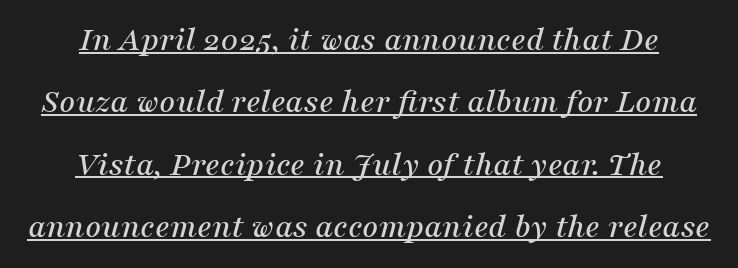
Q: Is the text italic (slanted)? A: Yes, it leans right by about 16 degrees.
Q: Is the typeface a serif or a sans-serif typeface? A: Serif.
Q: Is the text underlined? A: Yes.
Q: How is the paragraph aligned? A: Centered.
Q: Is the spacing between letters normal or unusually wide? A: Normal.
Q: Width (condensed, normal, or wide)? A: Normal.
Q: Stroke contrast? A: Medium.
Q: x-height? A: Medium.
Q: Monospaced? A: No.
